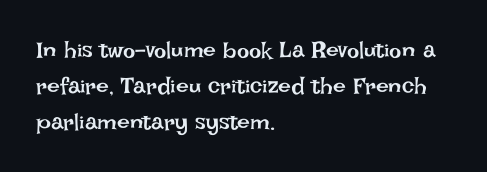
The image shows 23 px text type, upright; set left-aligned, normal line spacing (1.56x), normal letter spacing, not underlined.
